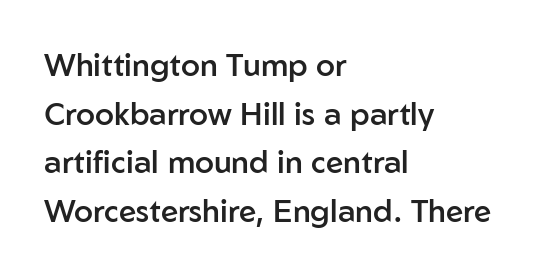
{"serif": "no", "italic": "no", "bold": "semi", "weight": "semibold", "width": "normal", "stroke_contrast": "low", "x_height": "medium", "monospaced": "no", "underline": "no", "align": "left", "line_spacing": "normal", "line_spacing_ratio": 1.57, "letter_spacing": "normal", "letter_spacing_em": 0.0, "glyph_px": 31}
